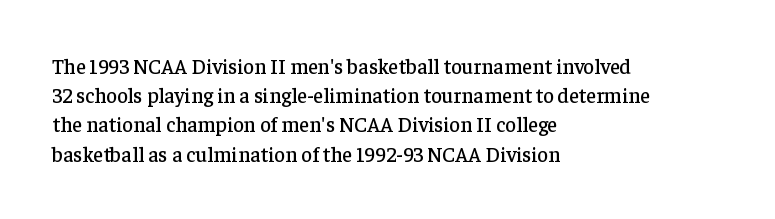
Each word holds together tightly as a unit, with standard inter-letter gaps. Left-aligned paragraph, ragged on the right. The vertical gap from one line to the next is medium. Nope, not italic — everything's standing straight. Check the space under the baseline: it is left empty.
